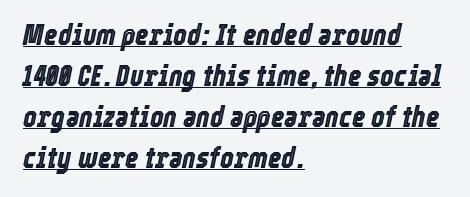
Q: Is the text italic (slanted)? A: Yes, it leans right by about 12 degrees.
Q: Is the text underlined? A: Yes.
Q: How is the paragraph aligned? A: Left-aligned.
Q: Is the spacing between letters normal or unusually wide? A: Normal.
Q: Is the spacing between lines tight, normal or loose? A: Normal.
Q: Width (condensed, normal, or wide)? A: Condensed.
Q: x-height? A: Medium.
Q: Monospaced? A: No.
